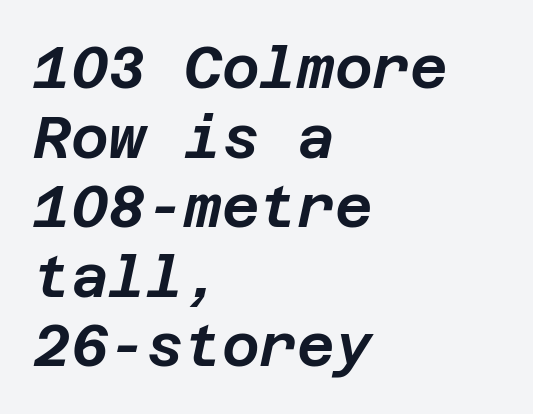
Q: Is the text italic (slanted)? A: Yes, it leans right by about 12 degrees.
Q: Is the text underlined? A: No.
Q: How is the paragraph aligned? A: Left-aligned.
Q: Is the spacing between letters normal or unusually wide? A: Normal.
Q: Width (condensed, normal, or wide)? A: Normal.
Q: Stroke contrast? A: Low.
Q: x-height? A: Large.
